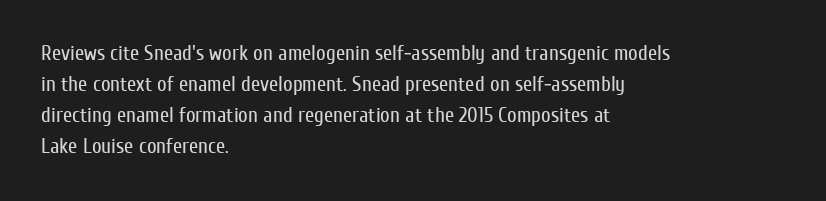
No chunkiness to these letters — they're not bold. The area under the type is left untouched. This rendering uses left alignment, leaving the right contour irregular. The font's upright variant was chosen for this text. Compared with typical body copy, the letter spacing here is the same.
